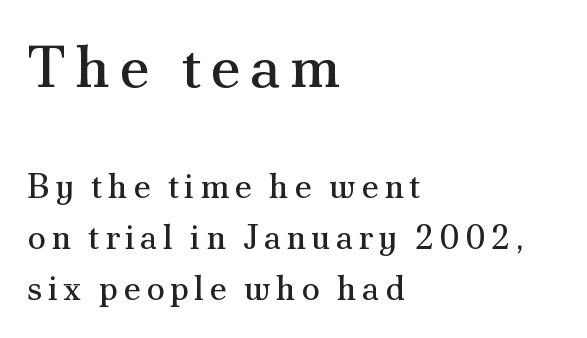
{"serif": "yes", "italic": "no", "bold": "no", "weight": "regular", "width": "normal", "stroke_contrast": "medium", "x_height": "small", "monospaced": "no", "underline": "no", "align": "left", "line_spacing": "normal", "line_spacing_ratio": 1.49, "larger_block": "first", "size_ratio": 1.76, "glyph_px": 60}
